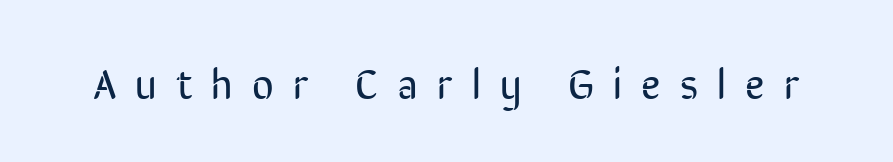
{"serif": "no", "italic": "no", "bold": "no", "weight": "regular", "width": "condensed", "stroke_contrast": "low", "x_height": "medium", "monospaced": "no", "underline": "no", "letter_spacing": "wide", "letter_spacing_em": 0.46, "glyph_px": 42}
